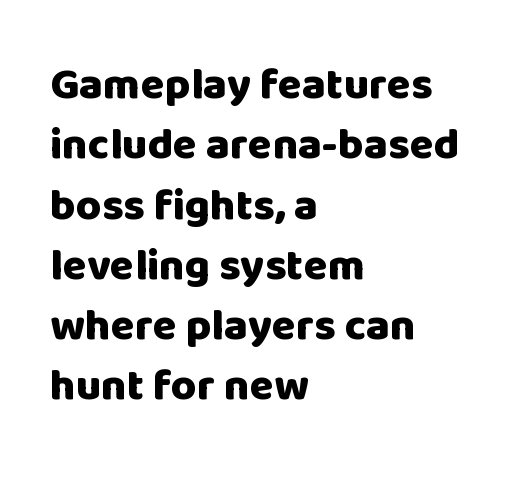
A roman cut, with each character standing at attention. The baseline area is clear. The passage shown has conventional tracking throughout. If you measured baseline to baseline, you'd find a middling distance. Students, this is bold: see how much ink each stroke carries. Here the designer chose a conventional face with non-uniform glyph widths.
